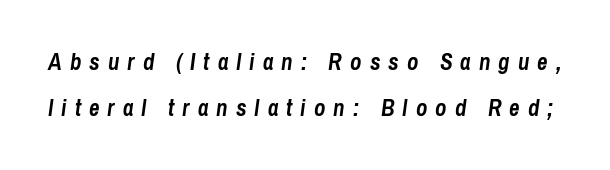
Q: Is the text bold? A: Yes.
Q: Is the text italic (slanted)? A: Yes, it leans right by about 8 degrees.
Q: Is the text underlined? A: No.
Q: Is the spacing between letters normal or unusually wide? A: Unusually wide.
Q: Is the spacing between lines tight, normal or loose? A: Loose.
